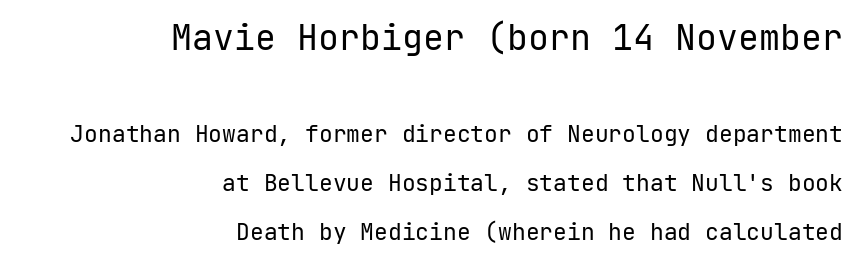
{"serif": "no", "italic": "no", "bold": "no", "weight": "regular", "width": "normal", "stroke_contrast": "low", "x_height": "medium", "monospaced": "yes", "underline": "no", "align": "right", "line_spacing": "loose", "line_spacing_ratio": 2.13, "letter_spacing": "normal", "letter_spacing_em": 0.0, "larger_block": "first", "size_ratio": 1.52, "glyph_px": 35}
